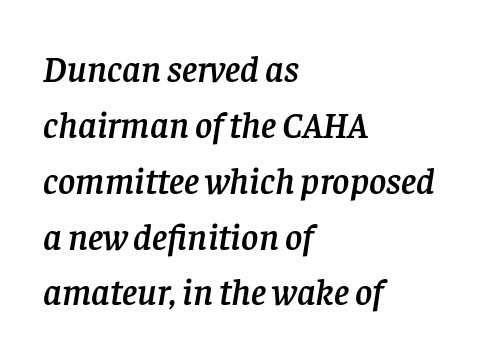
The image shows 37 px serif type, italic (leaning right); set left-aligned, normal line spacing (1.51x), normal letter spacing, not underlined; low stroke contrast and a large x-height.
